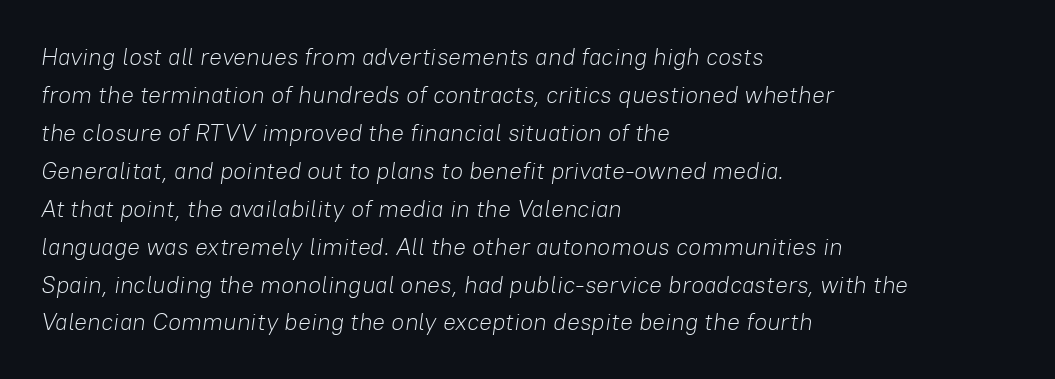
Q: Is the text bold? A: No.
Q: Is the text italic (slanted)? A: Yes, it leans right by about 8 degrees.
Q: Is the text underlined? A: No.
Q: How is the paragraph aligned? A: Left-aligned.
Q: Is the spacing between letters normal or unusually wide? A: Normal.
Q: Is the spacing between lines tight, normal or loose? A: Normal.
